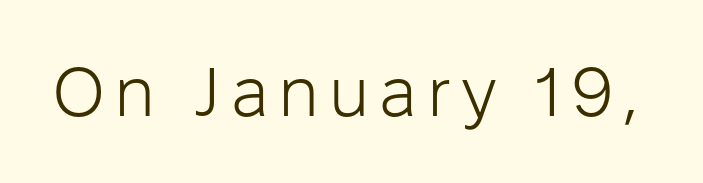
The image shows 69 px light sans-serif type, upright; set not underlined; low stroke contrast and a medium x-height.
